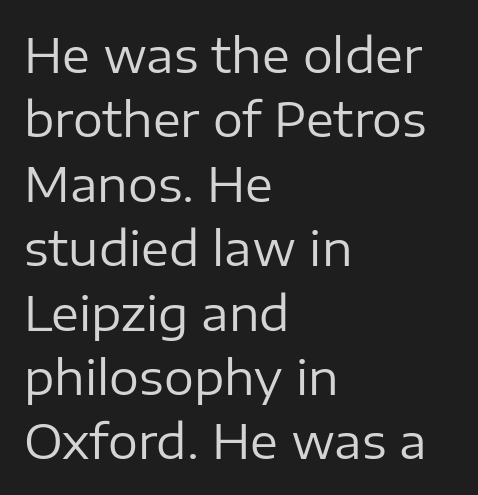
The lines are quadded left. Varying glyph widths throughout — classic text-font behaviour. Only glyphs here, with clear space below each row. Nope, not italic — everything's standing straight. Summary of vertical rhythm: regular, with standard interline spacing.
